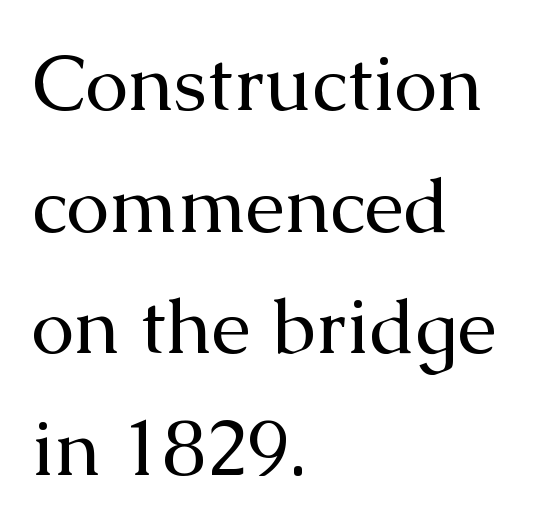
The image shows 78 px regular-weight serif type, upright; set left-aligned, normal line spacing (1.56x), normal letter spacing, not underlined; medium stroke contrast and a medium x-height.
